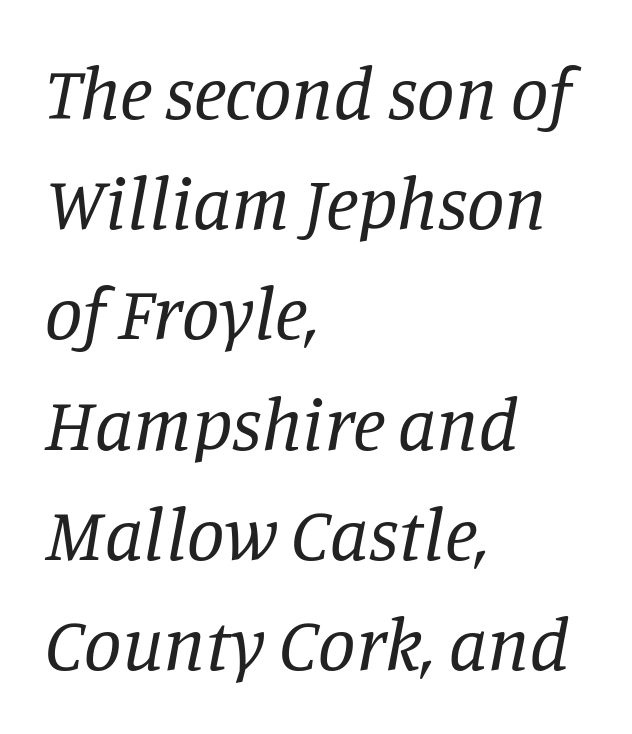
{"serif": "yes", "italic": "yes", "lean": "right", "slant_degrees": 11, "bold": "no", "weight": "regular", "width": "normal", "stroke_contrast": "low", "x_height": "large", "monospaced": "no", "underline": "no", "align": "left", "line_spacing": "normal", "line_spacing_ratio": 1.47, "letter_spacing": "normal", "letter_spacing_em": 0.0, "glyph_px": 75}
